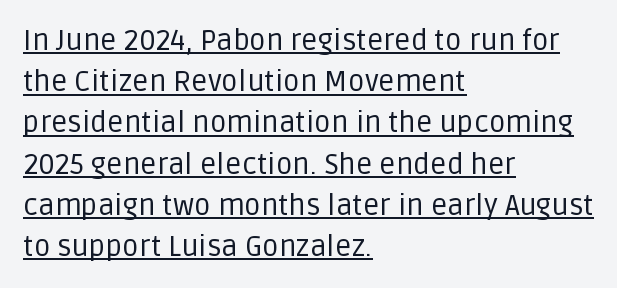
Q: Is the text bold? A: No.
Q: Is the text italic (slanted)? A: No, it is upright.
Q: Is the typeface a serif or a sans-serif typeface? A: Sans-serif.
Q: Is the text underlined? A: Yes.
Q: How is the paragraph aligned? A: Left-aligned.
Q: Is the spacing between letters normal or unusually wide? A: Normal.
Q: Is the spacing between lines tight, normal or loose? A: Normal.
Q: Width (condensed, normal, or wide)? A: Normal.
Q: Stroke contrast? A: Low.
Q: x-height? A: Large.
Q: Monospaced? A: No.
